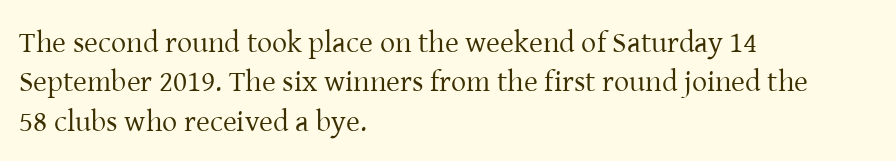
The image shows 30 px regular-weight serif type, upright; set left-aligned, normal line spacing (1.31x), normal letter spacing, not underlined; low stroke contrast and a medium x-height.
